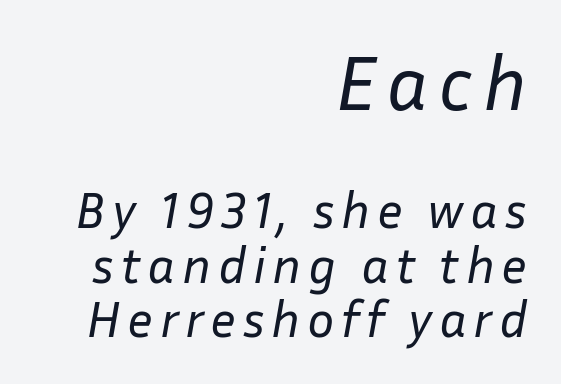
The image shows 77 px regular-weight type, italic (leaning right); set right-aligned, tight line spacing (1.07x), not underlined; the first (top) block is 1.51x larger; low stroke contrast and a medium x-height.
